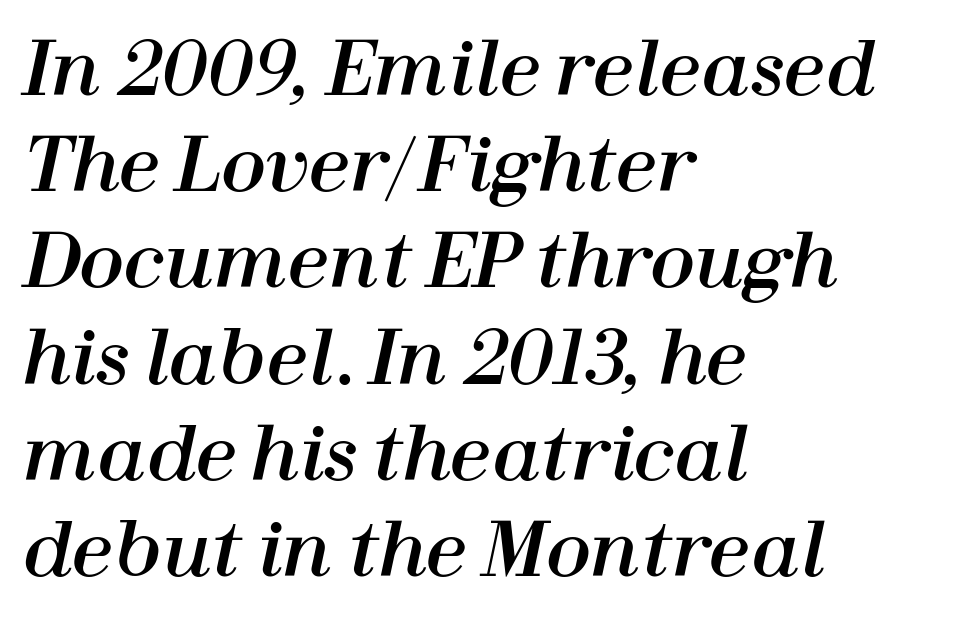
{"italic": "yes", "lean": "right", "slant_degrees": 12, "width": "normal", "stroke_contrast": "high", "x_height": "medium", "monospaced": "no", "underline": "no", "align": "left", "line_spacing": "normal", "line_spacing_ratio": 1.3, "letter_spacing": "normal", "letter_spacing_em": 0.0, "glyph_px": 74}
